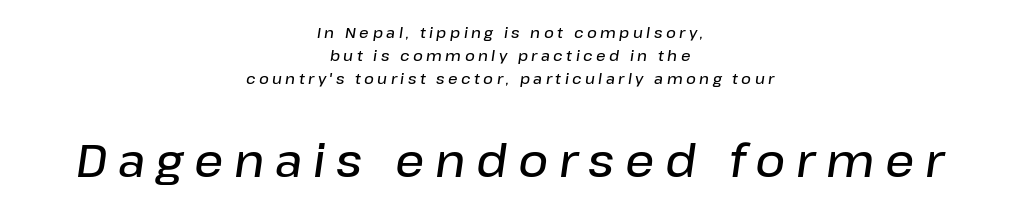
Q: Is the text bold? A: Semi-bold.
Q: Is the text italic (slanted)? A: Yes, it leans right by about 8 degrees.
Q: Is the text underlined? A: No.
Q: How is the paragraph aligned? A: Centered.
Q: Is the spacing between letters normal or unusually wide? A: Unusually wide.
Q: Is the spacing between lines tight, normal or loose? A: Normal.
Q: Which block of text is set in a larger size, the first (top) or the second (bottom)? A: The second (bottom) one.
Q: Width (condensed, normal, or wide)? A: Normal.
Q: Stroke contrast? A: Low.
Q: x-height? A: Medium.
Q: Monospaced? A: No.
